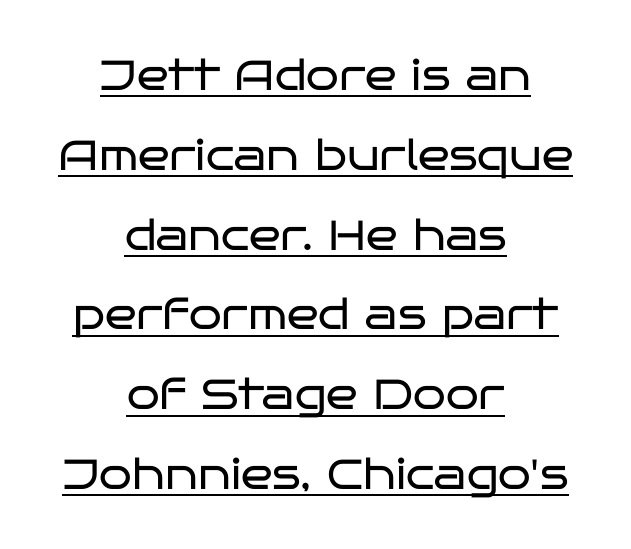
Q: Is the text bold? A: No.
Q: Is the text italic (slanted)? A: No, it is upright.
Q: Is the typeface a serif or a sans-serif typeface? A: Sans-serif.
Q: Is the text underlined? A: Yes.
Q: How is the paragraph aligned? A: Centered.
Q: Is the spacing between letters normal or unusually wide? A: Normal.
Q: Is the spacing between lines tight, normal or loose? A: Loose.
Q: Width (condensed, normal, or wide)? A: Wide.
Q: Stroke contrast? A: Low.
Q: x-height? A: Large.
Q: Monospaced? A: No.
